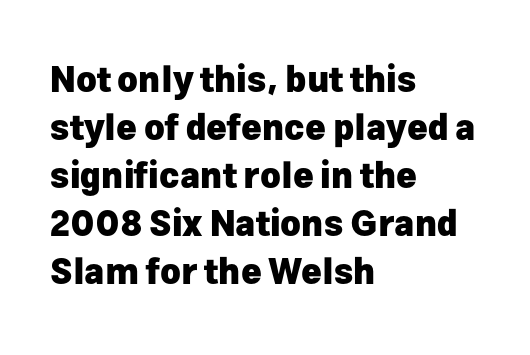
Q: Is the text bold? A: Yes.
Q: Is the text italic (slanted)? A: No, it is upright.
Q: Is the typeface a serif or a sans-serif typeface? A: Sans-serif.
Q: Is the text underlined? A: No.
Q: How is the paragraph aligned? A: Left-aligned.
Q: Is the spacing between letters normal or unusually wide? A: Normal.
Q: Is the spacing between lines tight, normal or loose? A: Normal.
Q: Width (condensed, normal, or wide)? A: Normal.
Q: Stroke contrast? A: Low.
Q: x-height? A: Medium.
Q: Monospaced? A: No.
